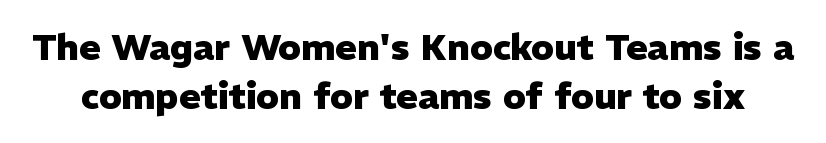
Short note: letters normally spaced. Honestly, the row spacing looks completely unremarkable. Character widths vary here, with narrow letters taking less room than wide ones. To sum up the face: it is a sans, with no serifs.
